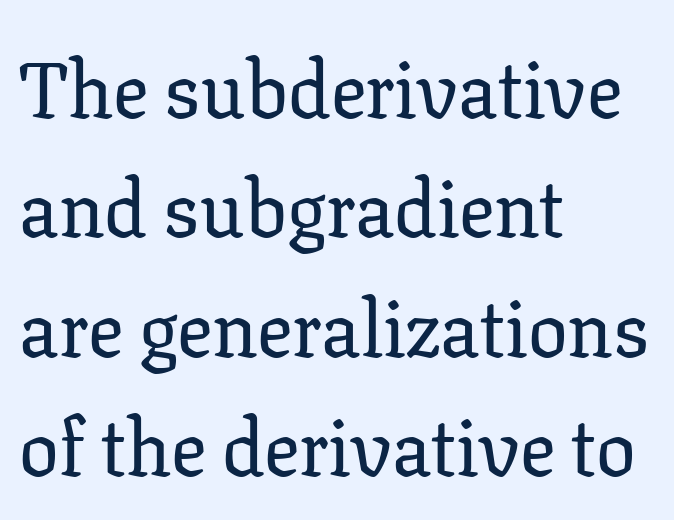
The image shows 79 px serif type, upright; set left-aligned, normal line spacing (1.51x), normal letter spacing, not underlined; low stroke contrast and a medium x-height.
